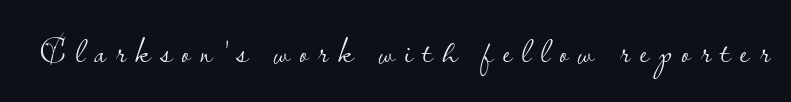
{"serif": "no", "bold": "no", "weight": "light", "width": "normal", "stroke_contrast": "low", "x_height": "small", "monospaced": "no", "underline": "no", "letter_spacing": "wide", "letter_spacing_em": 0.27, "glyph_px": 36}
